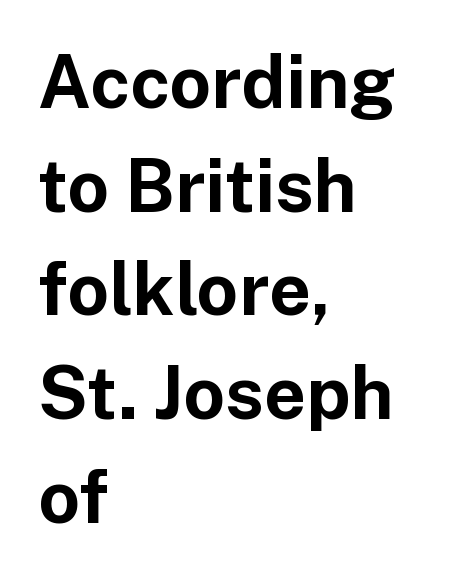
Q: Is the text bold? A: Yes.
Q: Is the text italic (slanted)? A: No, it is upright.
Q: Is the typeface a serif or a sans-serif typeface? A: Sans-serif.
Q: Is the text underlined? A: No.
Q: How is the paragraph aligned? A: Left-aligned.
Q: Is the spacing between letters normal or unusually wide? A: Normal.
Q: Is the spacing between lines tight, normal or loose? A: Normal.
Q: Width (condensed, normal, or wide)? A: Normal.
Q: Stroke contrast? A: Low.
Q: x-height? A: Medium.
Q: Monospaced? A: No.
